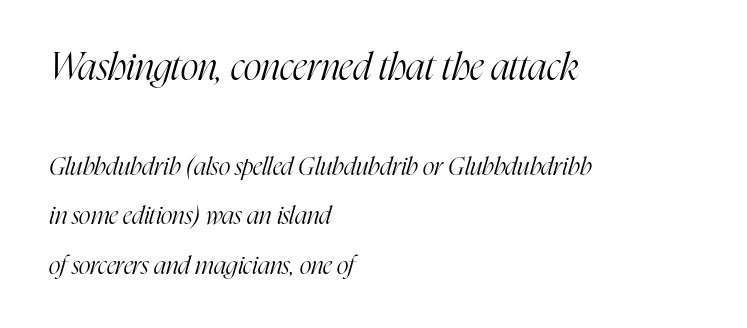
{"serif": "yes", "italic": "yes", "lean": "right", "slant_degrees": 16, "bold": "no", "weight": "light", "width": "condensed", "stroke_contrast": "high", "x_height": "medium", "monospaced": "no", "underline": "no", "align": "left", "line_spacing": "loose", "line_spacing_ratio": 1.98, "letter_spacing": "normal", "letter_spacing_em": 0.0, "larger_block": "first", "size_ratio": 1.52, "glyph_px": 38}
